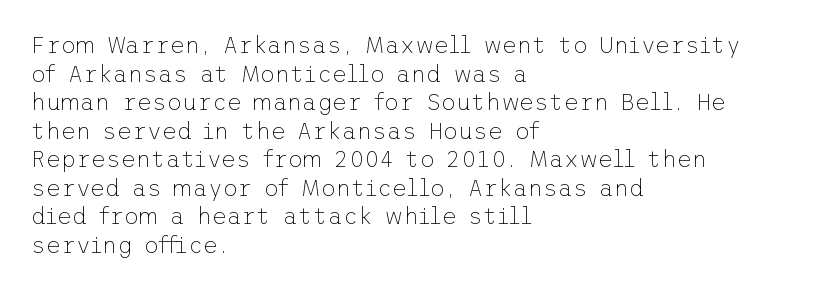
The image shows 23 px text type, upright; set left-aligned, line spacing 1.24x, normal letter spacing, not underlined.
